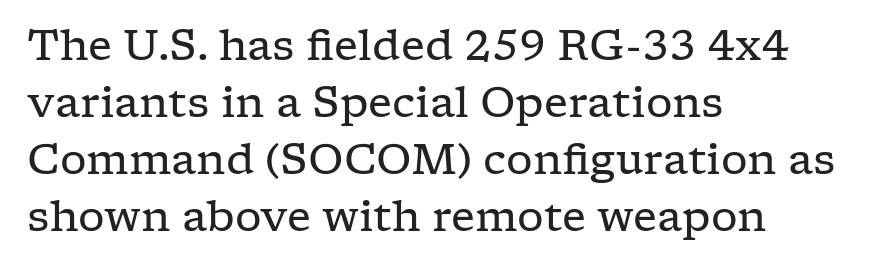
The image shows 42 px regular-weight, wide serif type, upright; set left-aligned, normal line spacing (1.36x), normal letter spacing, not underlined; low stroke contrast and a medium x-height.
